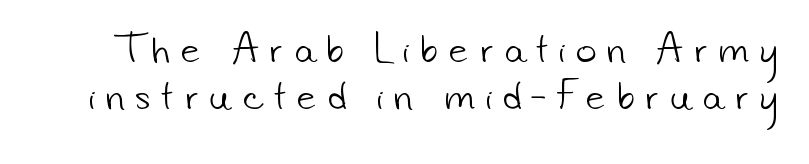
{"serif": "no", "bold": "no", "weight": "light", "width": "normal", "stroke_contrast": "low", "x_height": "small", "monospaced": "no", "underline": "no", "line_spacing": "normal", "line_spacing_ratio": 1.35, "letter_spacing": "wide", "letter_spacing_em": 0.32, "glyph_px": 35}
